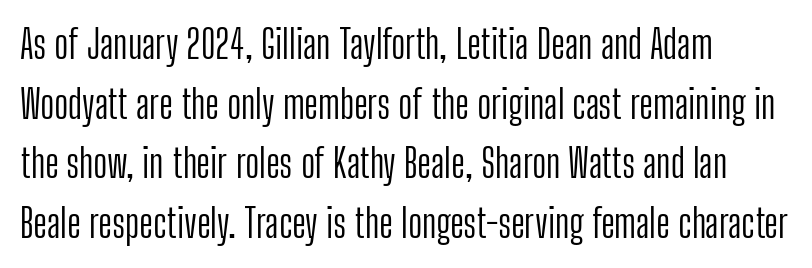
{"serif": "no", "italic": "no", "bold": "no", "weight": "light", "width": "condensed", "stroke_contrast": "low", "x_height": "medium", "monospaced": "no", "underline": "no", "align": "left", "line_spacing": "normal", "line_spacing_ratio": 1.53, "letter_spacing": "normal", "letter_spacing_em": 0.0, "glyph_px": 39}
